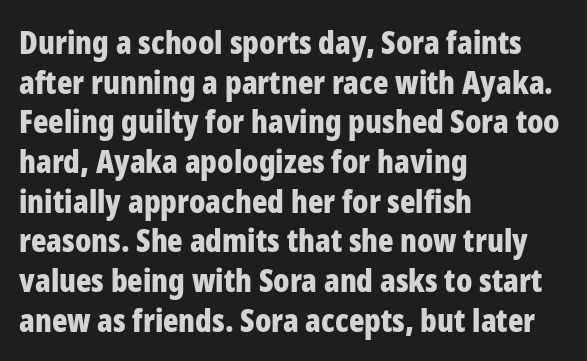
Q: Is the text bold? A: Yes.
Q: Is the text italic (slanted)? A: No, it is upright.
Q: Is the typeface a serif or a sans-serif typeface? A: Sans-serif.
Q: Is the text underlined? A: No.
Q: How is the paragraph aligned? A: Left-aligned.
Q: Is the spacing between letters normal or unusually wide? A: Normal.
Q: Width (condensed, normal, or wide)? A: Condensed.
Q: Stroke contrast? A: Low.
Q: x-height? A: Medium.
Q: Monospaced? A: No.
